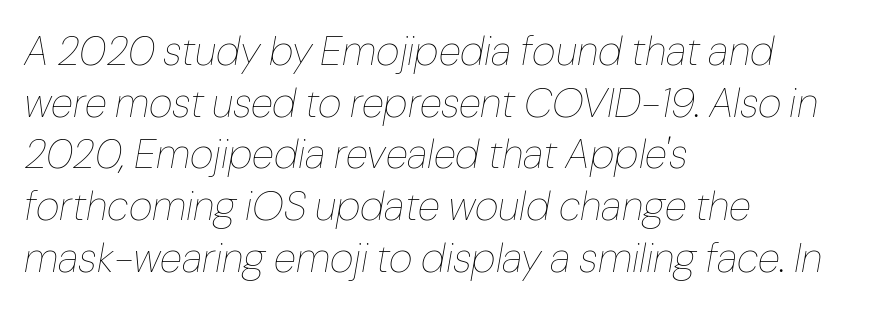
The lines sit at an ordinary, default distance from one another. Unmarked baselines from the first word to the last. Spacing verdict: proportional, widths tailored to each character. Designer's note — italics engaged.
